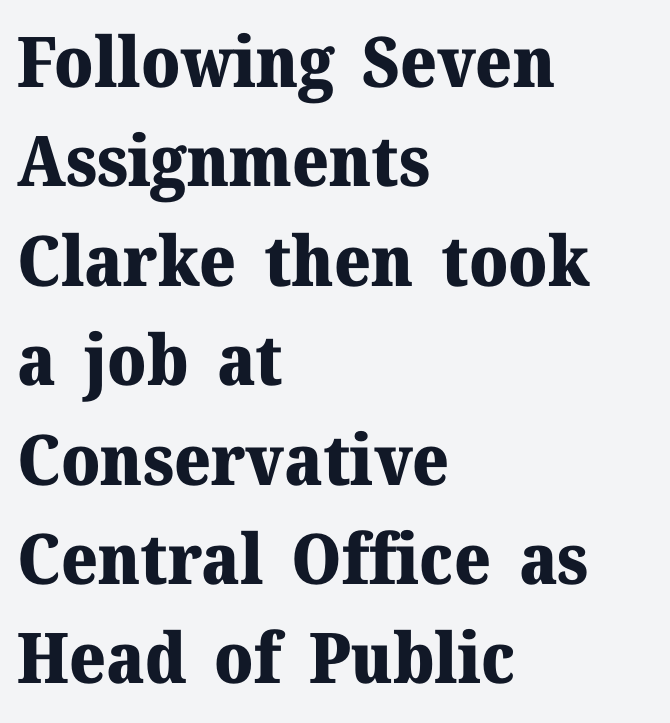
{"serif": "yes", "italic": "no", "bold": "yes", "weight": "heavy", "width": "normal", "stroke_contrast": "medium", "x_height": "medium", "monospaced": "no", "underline": "no", "align": "left", "line_spacing": "normal", "line_spacing_ratio": 1.42, "letter_spacing": "normal", "letter_spacing_em": 0.0, "glyph_px": 70}
